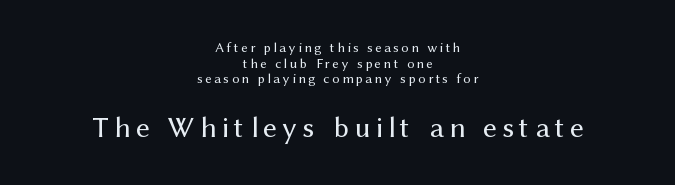
Where is the straight margin? There isn't one; the lines are centered. The block sitting lower on the canvas is the one with enlarged characters. Line spacing here is tight. Grotesque or geometric, the face here clearly has no serifs. Ascenders rise straight up at ninety degrees.
